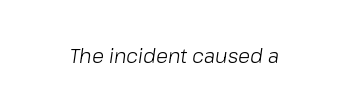
Type without underlining. This rendering leaves character spacing at its baseline value. Each stroke keeps to a modest, everyday thickness or less. There's an unmistakable incline to the writing here.
